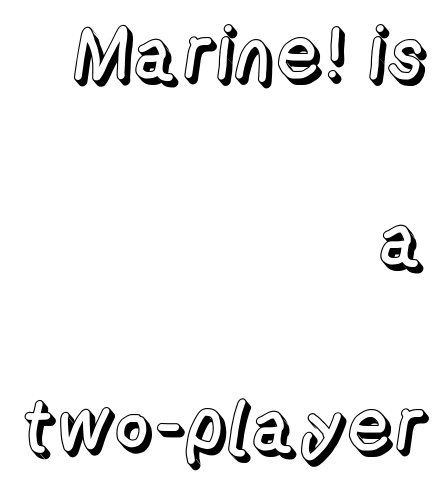
Q: Is the text italic (slanted)? A: Yes.
Q: Is the text underlined? A: No.
Q: How is the paragraph aligned? A: Right-aligned.
Q: Is the spacing between letters normal or unusually wide? A: Normal.
Q: Is the spacing between lines tight, normal or loose? A: Loose.
Q: Width (condensed, normal, or wide)? A: Normal.
Q: x-height? A: Medium.
Q: Monospaced? A: No.
